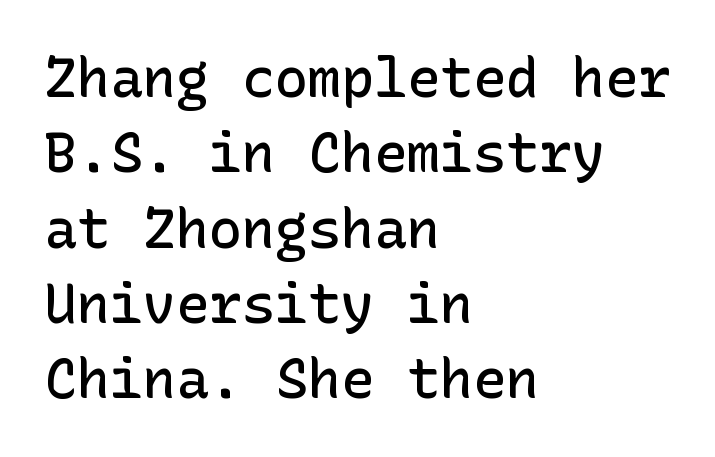
{"serif": "no", "italic": "no", "bold": "semi", "weight": "semibold", "width": "normal", "stroke_contrast": "low", "x_height": "medium", "underline": "no", "align": "left", "line_spacing": "normal", "line_spacing_ratio": 1.37, "letter_spacing": "normal", "letter_spacing_em": 0.0, "glyph_px": 55}
